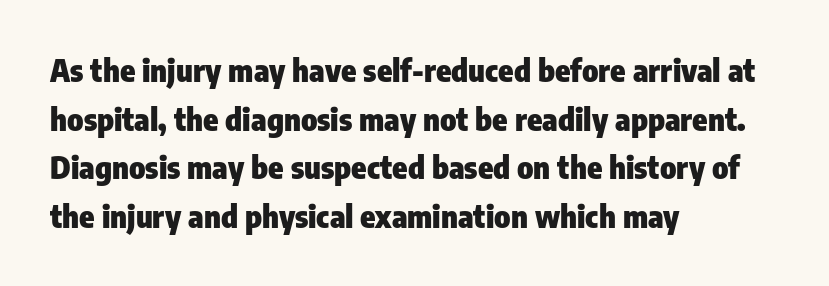
{"serif": "no", "italic": "no", "bold": "yes", "weight": "heavy", "width": "condensed", "stroke_contrast": "low", "x_height": "medium", "monospaced": "no", "underline": "no", "align": "left", "line_spacing": "normal", "line_spacing_ratio": 1.57, "letter_spacing": "normal", "letter_spacing_em": 0.0, "glyph_px": 31}
